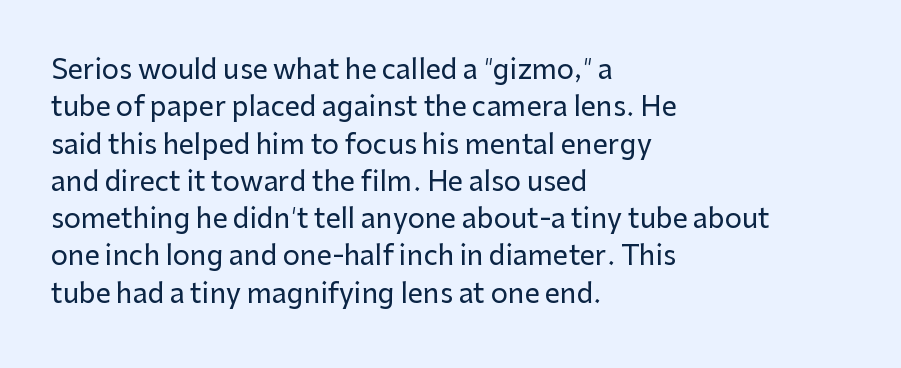
Normally led — the rows are evenly, conventionally spaced. Letter spacing: default. This is the regular roman posture of the typeface. Clear beneath every line of the passage. This rendering uses left alignment, leaving the right contour irregular.
